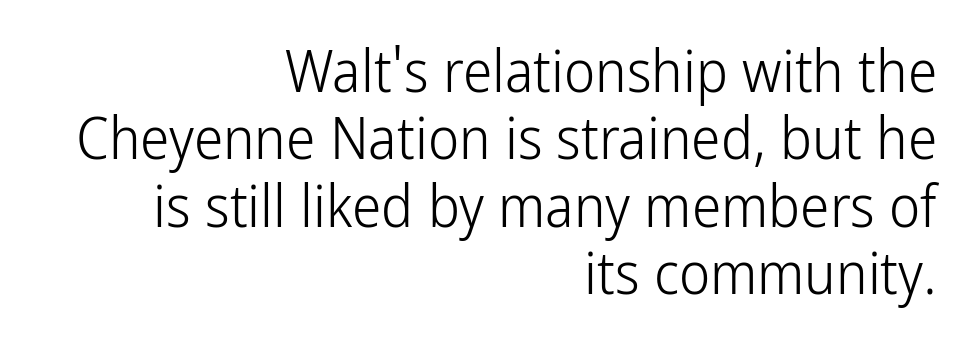
Q: Is the text bold? A: No.
Q: Is the text italic (slanted)? A: No, it is upright.
Q: Is the typeface a serif or a sans-serif typeface? A: Sans-serif.
Q: Is the text underlined? A: No.
Q: How is the paragraph aligned? A: Right-aligned.
Q: Is the spacing between letters normal or unusually wide? A: Normal.
Q: Is the spacing between lines tight, normal or loose? A: Tight.
Q: Width (condensed, normal, or wide)? A: Condensed.
Q: Stroke contrast? A: Low.
Q: x-height? A: Medium.
Q: Monospaced? A: No.
